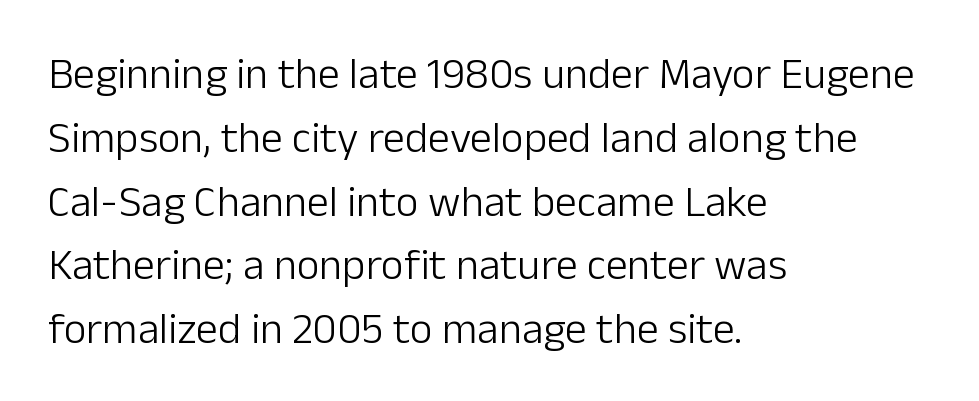
{"serif": "no", "italic": "no", "bold": "no", "weight": "light", "width": "normal", "stroke_contrast": "low", "x_height": "medium", "monospaced": "no", "underline": "no", "align": "left", "line_spacing": "normal", "line_spacing_ratio": 1.45, "letter_spacing": "normal", "letter_spacing_em": 0.0, "glyph_px": 44}
